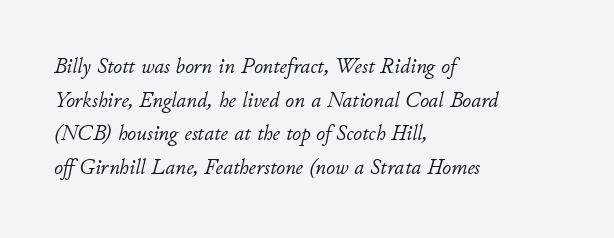
{"italic": "yes", "lean": "right", "slant_degrees": 11, "bold": "no", "underline": "no", "align": "left", "line_spacing": "normal", "line_spacing_ratio": 1.53, "letter_spacing": "normal", "letter_spacing_em": 0.0, "glyph_px": 22}
